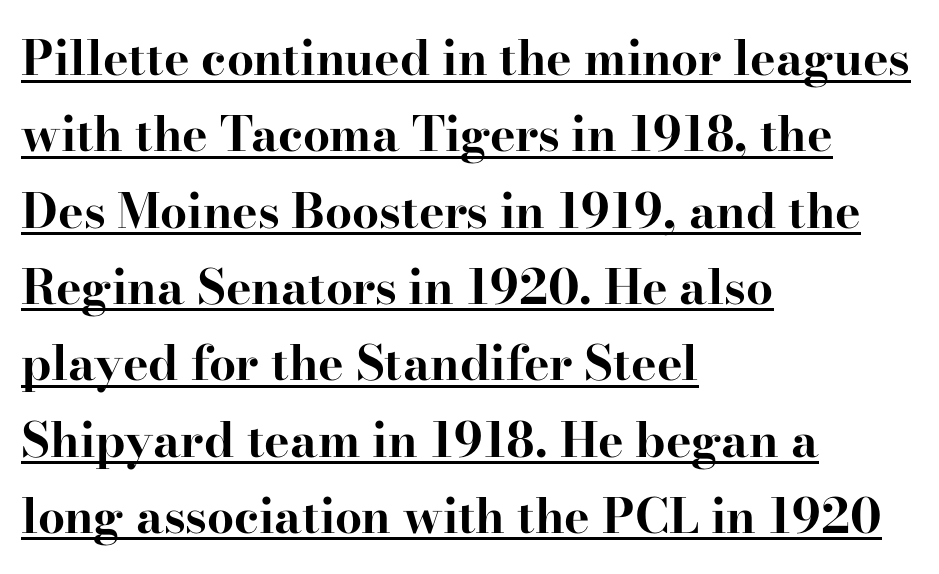
The image shows 48 px bold, wide serif type, upright; set left-aligned, normal line spacing (1.59x), normal letter spacing, underlined; high stroke contrast and a small x-height.
